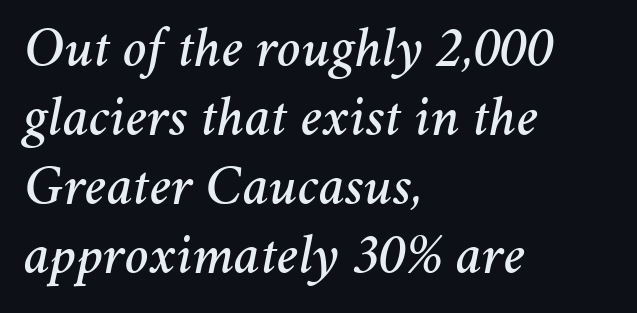
The image shows 57 px text type, italic (leaning right); set left-aligned, line spacing 1.21x, normal letter spacing, not underlined; medium stroke contrast and a medium x-height.
